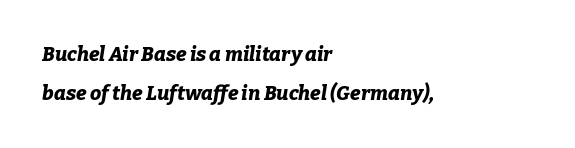
The space directly below the letters is spotless. Short and long lines alike share a common starting point at left. A full-strength bold gives these letters their thick strokes. The gaps between neighbouring characters are ordinary and unremarkable.
